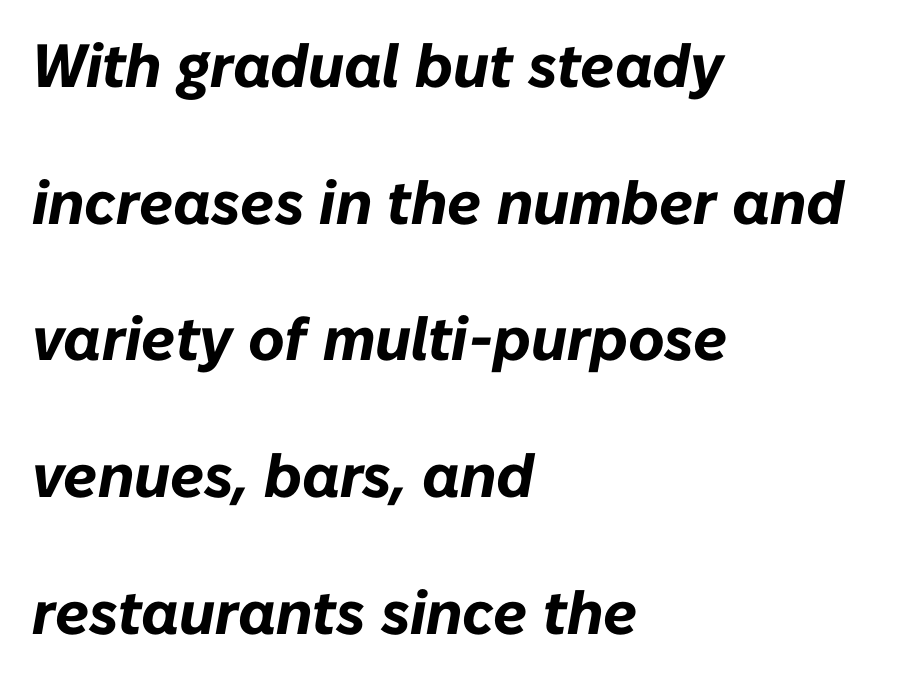
{"italic": "yes", "lean": "right", "slant_degrees": 10, "bold": "yes", "weight": "bold", "width": "normal", "stroke_contrast": "low", "x_height": "medium", "monospaced": "no", "underline": "no", "align": "left", "line_spacing": "loose", "line_spacing_ratio": 2.24, "letter_spacing": "normal", "letter_spacing_em": 0.0, "glyph_px": 61}
